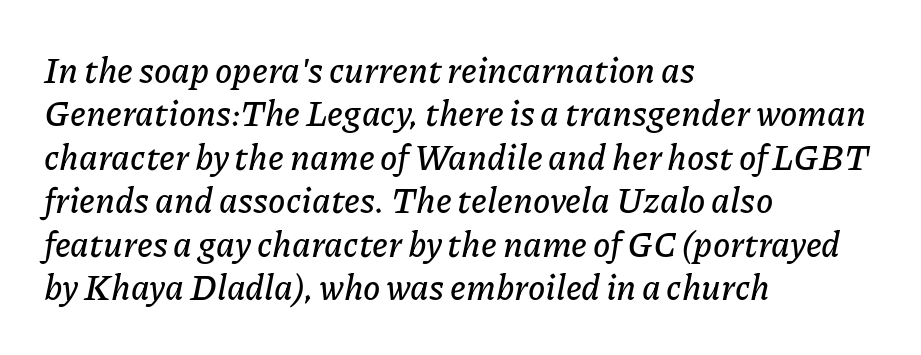
The rag falls on the right side of this text block. Just letters on the line, the space beneath them empty. The glyphs look as if they've been sheared to an angle. The letterforms sit shoulder to shoulder at normal distance. Is this a fixed-width face? No — the glyphs have proportional, varying widths.
